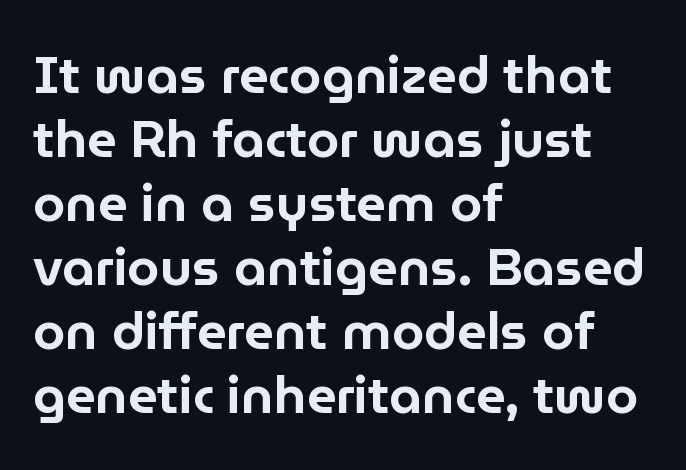
{"serif": "no", "italic": "no", "width": "normal", "stroke_contrast": "low", "x_height": "medium", "monospaced": "no", "underline": "no", "align": "left", "line_spacing_ratio": 1.23, "letter_spacing": "normal", "letter_spacing_em": 0.0, "glyph_px": 52}
